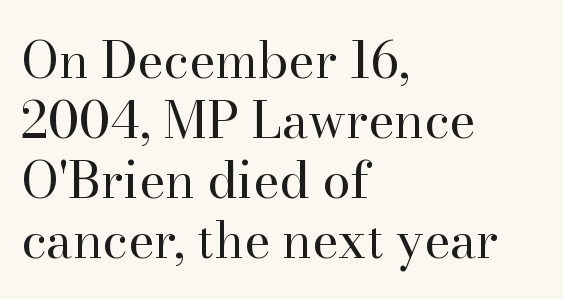
The image shows 50 px regular-weight serif type, upright; set left-aligned, line spacing 1.2x, normal letter spacing, not underlined; high stroke contrast and a small x-height.
